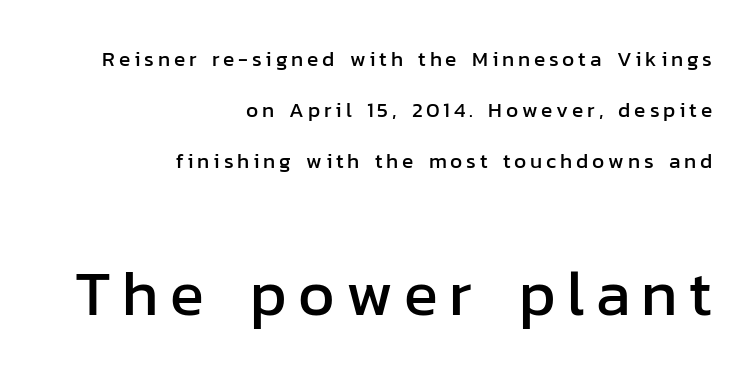
The image shows 63 px sans-serif type, upright; set right-aligned, loose line spacing (2.42x), not underlined; the second (bottom) block is 3.0x larger; low stroke contrast and a medium x-height.
